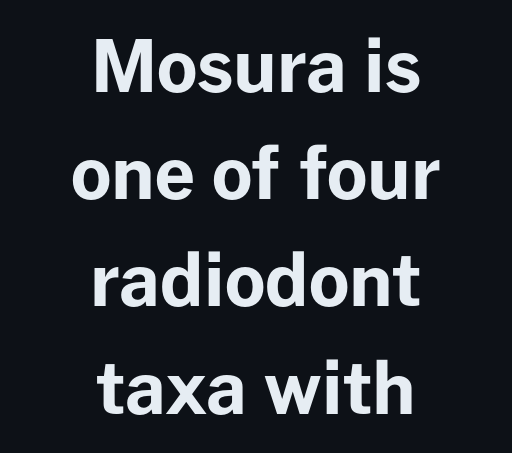
{"serif": "no", "italic": "no", "bold": "yes", "weight": "bold", "width": "normal", "stroke_contrast": "low", "x_height": "medium", "monospaced": "no", "underline": "no", "align": "center", "line_spacing": "normal", "line_spacing_ratio": 1.51, "letter_spacing": "normal", "letter_spacing_em": 0.0, "glyph_px": 71}
